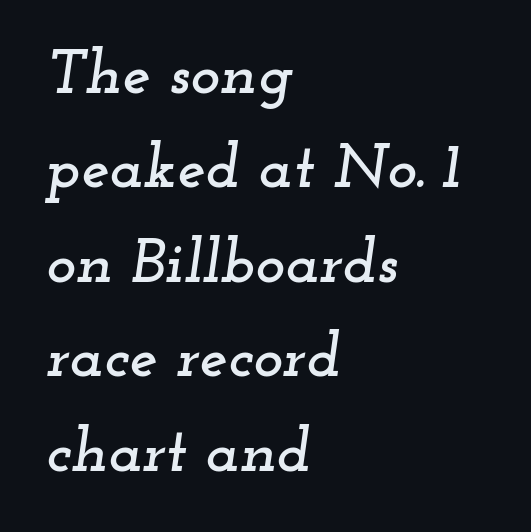
The letterforms sit shoulder to shoulder at normal distance. Teacher's note: observe the even left margin — that is flush-left alignment. The face used here is proportionally spaced, like ordinary book or web type. Serifs: yes, visible at the terminals of the letterforms.
